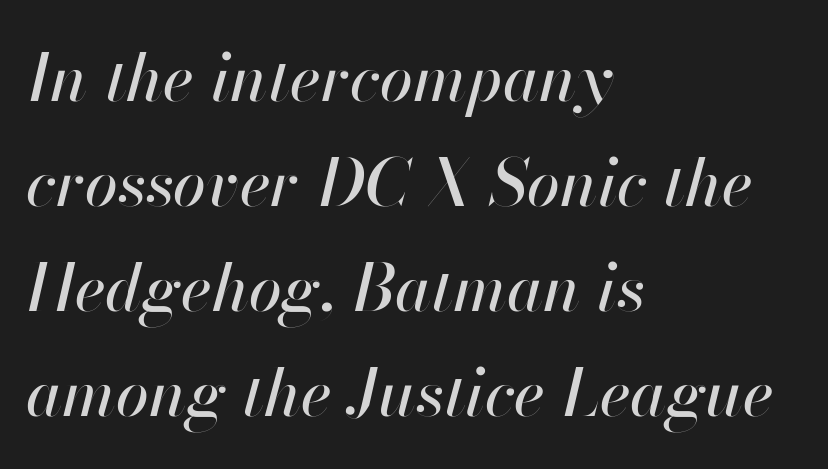
Q: Is the text italic (slanted)? A: Yes, it leans right by about 13 degrees.
Q: Is the text underlined? A: No.
Q: How is the paragraph aligned? A: Left-aligned.
Q: Is the spacing between letters normal or unusually wide? A: Normal.
Q: Is the spacing between lines tight, normal or loose? A: Normal.
Q: Width (condensed, normal, or wide)? A: Normal.
Q: Stroke contrast? A: High.
Q: x-height? A: Small.
Q: Monospaced? A: No.
